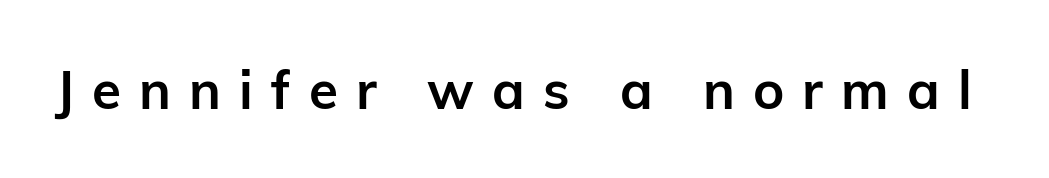
The image shows 53 px semibold sans-serif type, upright; set unusually wide letter spacing (+0.34 em), not underlined; low stroke contrast and a medium x-height.
